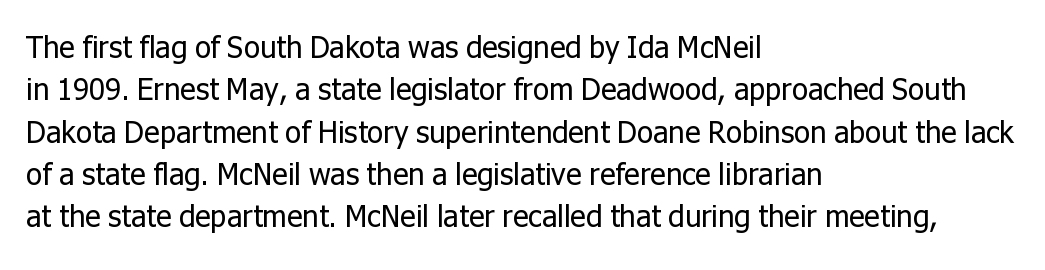
The image shows 30 px regular-weight sans-serif type, upright; set left-aligned, normal line spacing (1.41x), normal letter spacing, not underlined; low stroke contrast and a medium x-height.
